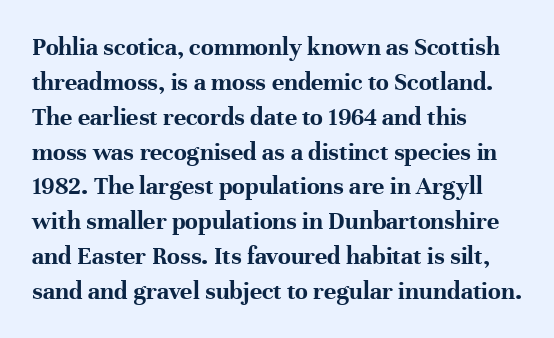
The image shows 26 px bold type, upright; set left-aligned, normal line spacing (1.34x), normal letter spacing, not underlined.
